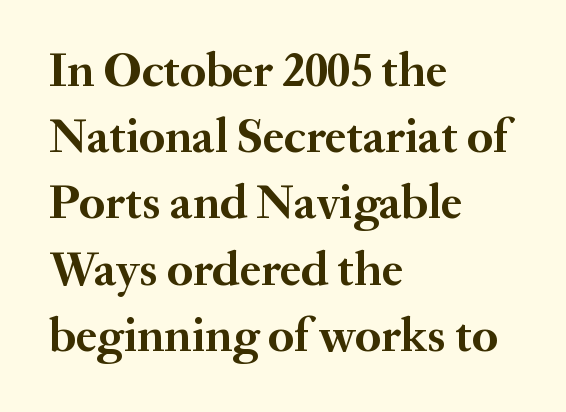
The image shows 48 px semibold serif type, upright; set left-aligned, normal line spacing (1.38x), normal letter spacing, not underlined; medium stroke contrast and a small x-height.
